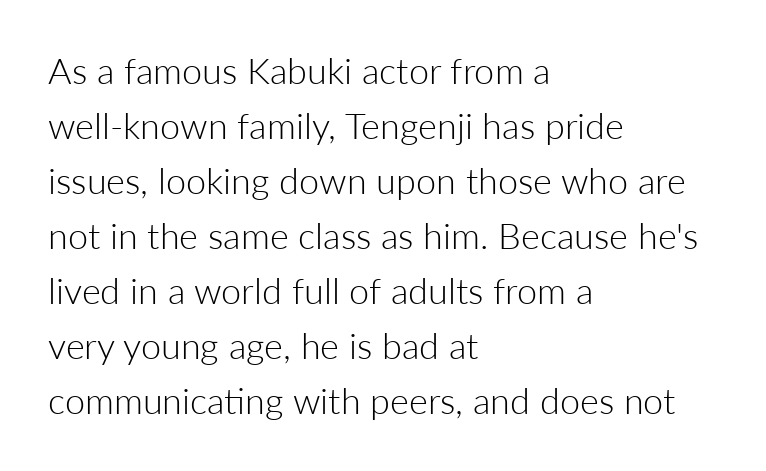
Notice how the stems are strictly vertical — no italics here. One glance says typical: line gaps are just what's usual. Every row of glyphs begins at an identical x-position on the left. To sum up the face: it is a sans, with no serifs. The face used here is proportionally spaced, like ordinary book or web type. No word sits above an underline.
